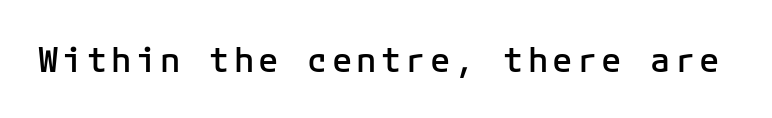
These lines carry some extra weight — a demibold, not a full bold. Do the characters align in a grid? Yes, the font is monospaced. The words here are not underlined. Style check: upright. The face used here is a sans, in the tradition of grotesques and geometrics.
